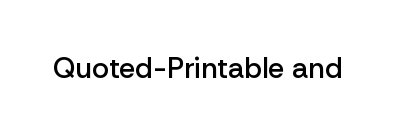
Q: Is the text bold? A: Semi-bold.
Q: Is the text italic (slanted)? A: No, it is upright.
Q: Is the typeface a serif or a sans-serif typeface? A: Sans-serif.
Q: Is the text underlined? A: No.
Q: Is the spacing between letters normal or unusually wide? A: Normal.
Q: Width (condensed, normal, or wide)? A: Normal.
Q: Stroke contrast? A: Low.
Q: x-height? A: Medium.
Q: Monospaced? A: No.
